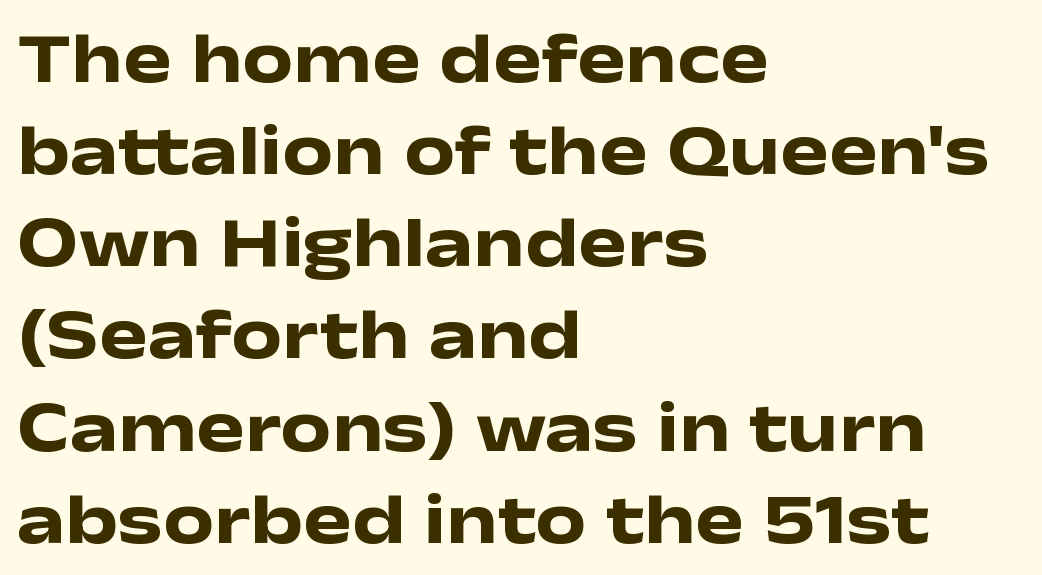
{"serif": "no", "italic": "no", "bold": "yes", "weight": "heavy", "width": "wide", "stroke_contrast": "low", "x_height": "medium", "monospaced": "no", "underline": "no", "align": "left", "line_spacing": "normal", "line_spacing_ratio": 1.28, "letter_spacing": "normal", "letter_spacing_em": 0.0, "glyph_px": 72}
